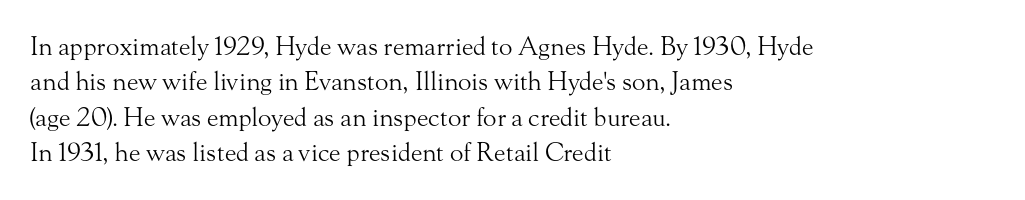
Plain, unruled lines of type. Is the type heavy? It reads as light-to-regular instead. Interline gaps are of average width in this sample. In terms of posture, this sample is upright. These lines are set flush left with a ragged right edge. Nothing unusual about the tracking: characters are spaced as the font intends.
